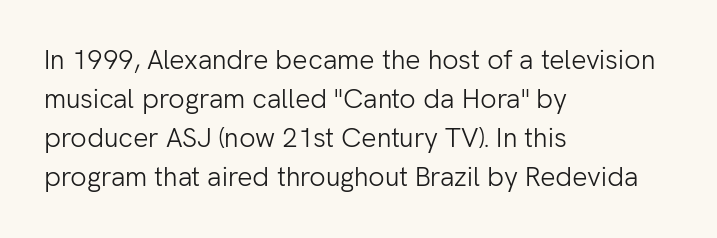
Q: Is the text bold? A: No.
Q: Is the text italic (slanted)? A: No, it is upright.
Q: Is the text underlined? A: No.
Q: How is the paragraph aligned? A: Left-aligned.
Q: Is the spacing between letters normal or unusually wide? A: Normal.
Q: Is the spacing between lines tight, normal or loose? A: Normal.
